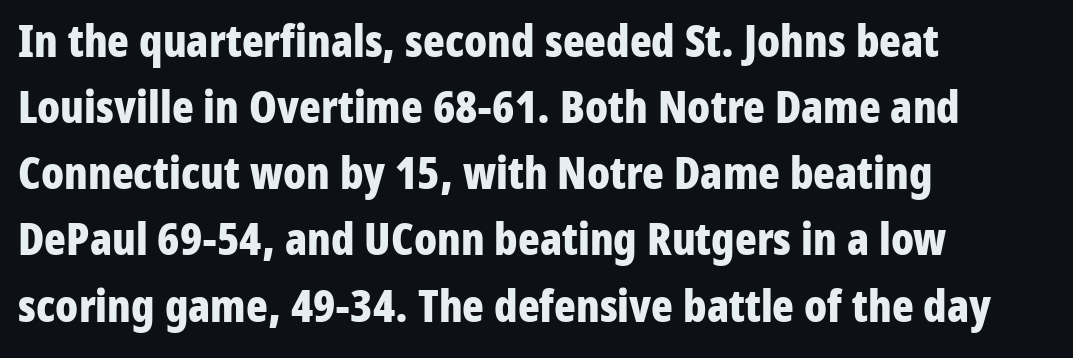
The type sits square on the baseline with zero lean. Compared with an ordinary text face, these strokes are far heavier — a full bold. Each letter keeps its own natural width here, so spacing adapts to shape. This sample uses plain, unmodified letter spacing. These lines are set flush left with a ragged right edge. Vertical spacing — default.
